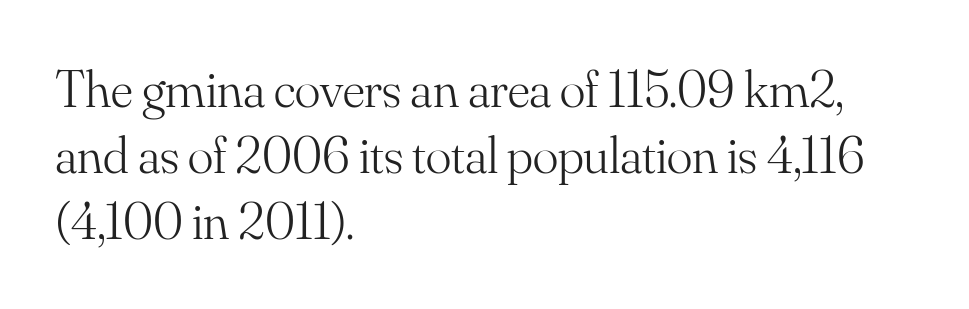
Do the characters align in a grid? No, the font is proportional. Ascenders rise straight up at ninety degrees. Words appear dense and cohesive because spacing is normal. Summary of weight: not heavy and not bold. The space directly below the letters is spotless. Vertical spacing — default.
